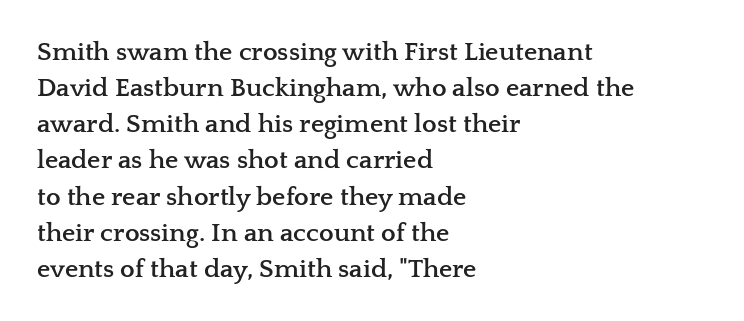
Q: Is the text bold? A: Yes.
Q: Is the text italic (slanted)? A: No, it is upright.
Q: Is the text underlined? A: No.
Q: How is the paragraph aligned? A: Left-aligned.
Q: Is the spacing between letters normal or unusually wide? A: Normal.
Q: Is the spacing between lines tight, normal or loose? A: Normal.
